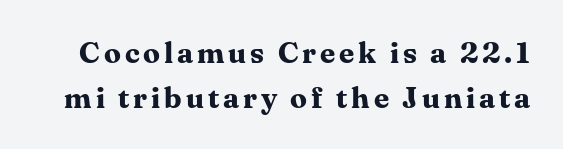
The image shows 30 px bold serif type, upright; set normal line spacing (1.5x), not underlined; medium stroke contrast and a medium x-height.
